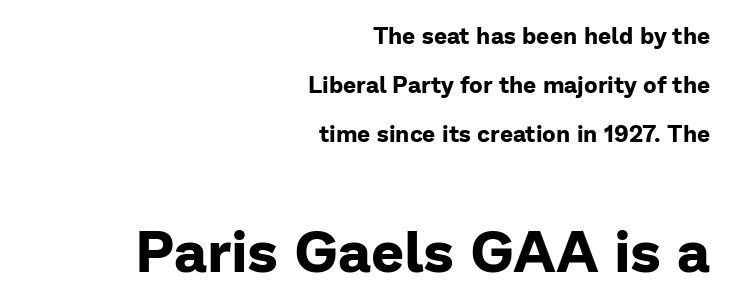
Q: Is the text bold? A: Yes.
Q: Is the text italic (slanted)? A: No, it is upright.
Q: Is the typeface a serif or a sans-serif typeface? A: Sans-serif.
Q: Is the text underlined? A: No.
Q: How is the paragraph aligned? A: Right-aligned.
Q: Is the spacing between letters normal or unusually wide? A: Normal.
Q: Is the spacing between lines tight, normal or loose? A: Loose.
Q: Which block of text is set in a larger size, the first (top) or the second (bottom)? A: The second (bottom) one.
Q: Width (condensed, normal, or wide)? A: Normal.
Q: Stroke contrast? A: Low.
Q: x-height? A: Medium.
Q: Monospaced? A: No.
